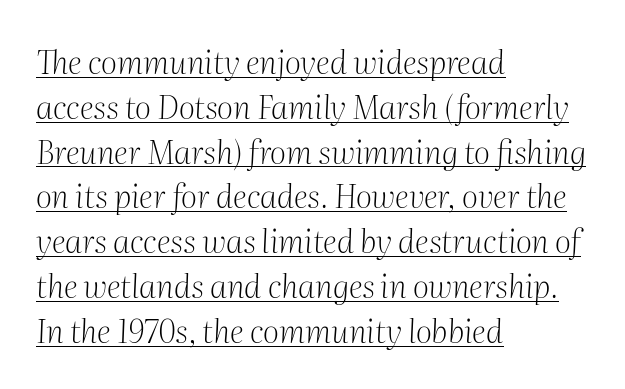
Q: Is the text bold? A: No.
Q: Is the text italic (slanted)? A: Yes, it leans right by about 2 degrees.
Q: Is the typeface a serif or a sans-serif typeface? A: Serif.
Q: Is the text underlined? A: Yes.
Q: How is the paragraph aligned? A: Left-aligned.
Q: Is the spacing between letters normal or unusually wide? A: Normal.
Q: Is the spacing between lines tight, normal or loose? A: Normal.
Q: Width (condensed, normal, or wide)? A: Normal.
Q: Stroke contrast? A: Medium.
Q: x-height? A: Medium.
Q: Monospaced? A: No.
